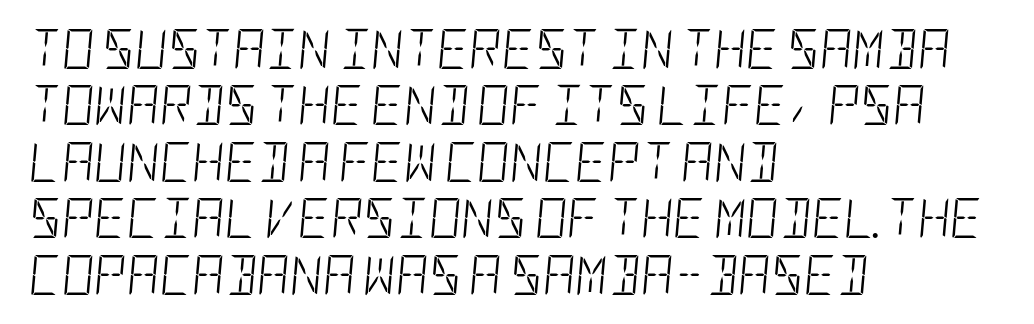
{"italic": "yes", "lean": "right", "slant_degrees": 5, "bold": "no", "weight": "light", "width": "condensed", "stroke_contrast": "low", "x_height": "large", "underline": "no", "align": "left", "line_spacing": "normal", "line_spacing_ratio": 1.41, "letter_spacing": "normal", "letter_spacing_em": 0.0, "glyph_px": 40}
